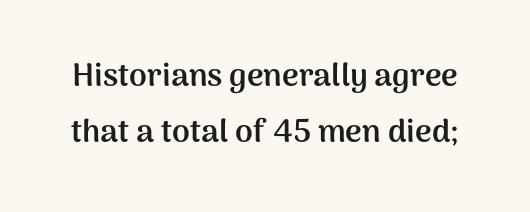
{"serif": "no", "italic": "no", "bold": "yes", "weight": "semibold", "width": "normal", "stroke_contrast": "medium", "x_height": "medium", "monospaced": "no", "underline": "no", "line_spacing_ratio": 1.76, "letter_spacing": "normal", "letter_spacing_em": 0.0, "glyph_px": 32}
